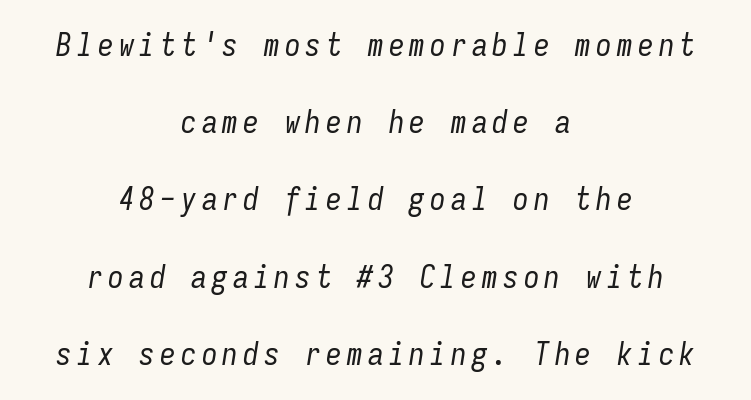
Q: Is the text bold? A: No.
Q: Is the text italic (slanted)? A: Yes, it leans right by about 9 degrees.
Q: Is the text underlined? A: No.
Q: How is the paragraph aligned? A: Centered.
Q: Is the spacing between lines tight, normal or loose? A: Loose.
Q: Width (condensed, normal, or wide)? A: Condensed.
Q: Stroke contrast? A: Low.
Q: x-height? A: Medium.
Q: Monospaced? A: Yes.
